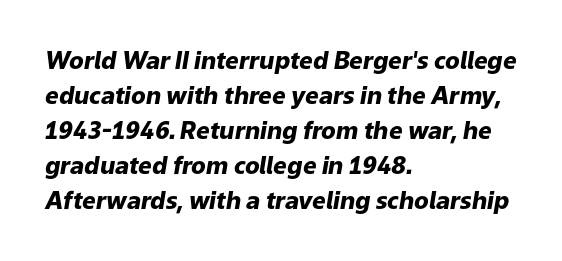
Q: Is the text bold? A: Yes.
Q: Is the text italic (slanted)? A: Yes, it leans right by about 9 degrees.
Q: Is the text underlined? A: No.
Q: How is the paragraph aligned? A: Left-aligned.
Q: Is the spacing between letters normal or unusually wide? A: Normal.
Q: Is the spacing between lines tight, normal or loose? A: Normal.
